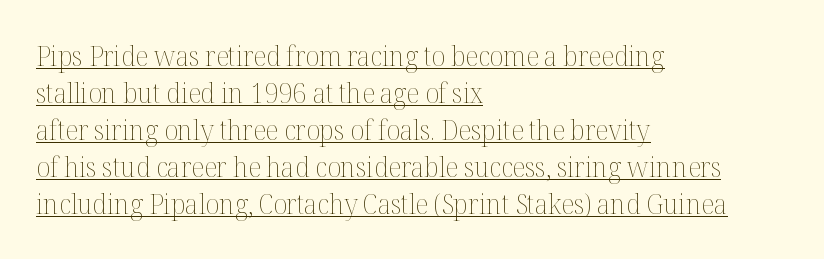
Casual observation: everything's shoved over to the left. These glyphs show unthickened strokes, regular width or finer. Notice how the stems are strictly vertical — no italics here. Vertical spacing — default. Note the varied advance widths — an 'i' is clearly narrower than an 'm'.
